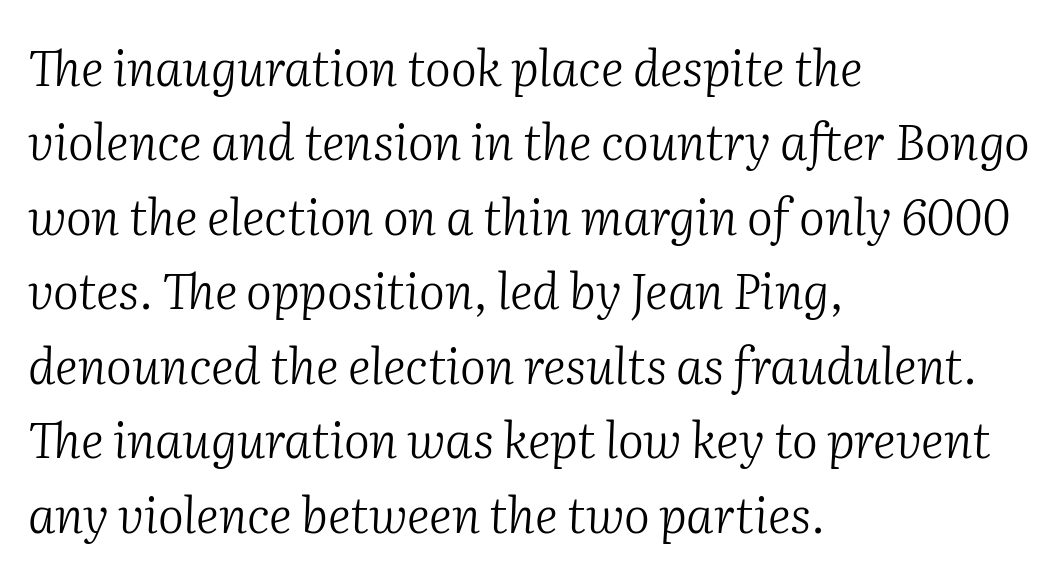
Q: Is the text bold? A: No.
Q: Is the text italic (slanted)? A: Yes, it leans right by about 2 degrees.
Q: Is the typeface a serif or a sans-serif typeface? A: Serif.
Q: Is the text underlined? A: No.
Q: How is the paragraph aligned? A: Left-aligned.
Q: Is the spacing between letters normal or unusually wide? A: Normal.
Q: Is the spacing between lines tight, normal or loose? A: Normal.
Q: Width (condensed, normal, or wide)? A: Normal.
Q: Stroke contrast? A: Medium.
Q: x-height? A: Medium.
Q: Monospaced? A: No.
